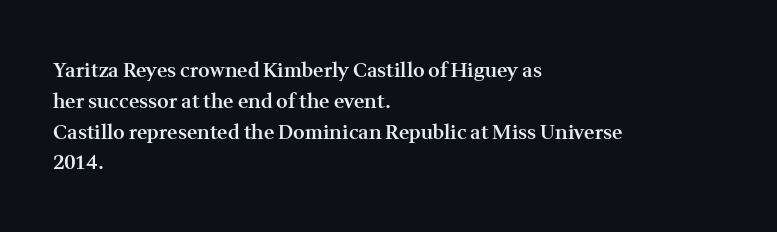
Q: Is the text bold? A: Semi-bold.
Q: Is the text italic (slanted)? A: No, it is upright.
Q: Is the text underlined? A: No.
Q: How is the paragraph aligned? A: Left-aligned.
Q: Is the spacing between letters normal or unusually wide? A: Normal.
Q: Is the spacing between lines tight, normal or loose? A: Normal.
